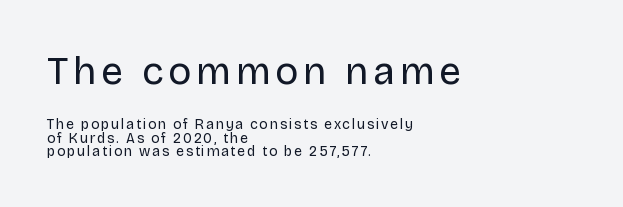
Is the block centered? No — it sits flush against the left margin. Does the bottom block carry the larger type? No, the top block does. You can tell it's not italic because the verticals are truly vertical. The passage shown is typed in a proportional face where columns would drift. Stems here are at most as thick as an everyday book face. The glyphs are unaccompanied by any horizontal stroke below them.
